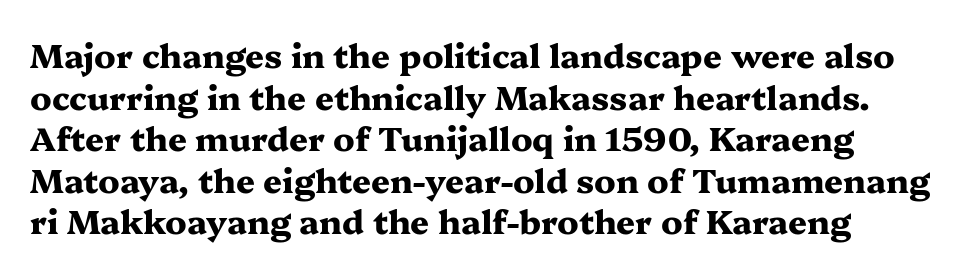
Spacing verdict: proportional, widths tailored to each character. Do the letters lean? They stand straight. You can tell from the footed stems that serif type was used. Only glyphs here, with clear space below each row. Strong, thick strokes mark this as bold type. The rows are spaced the way most documents space them.
